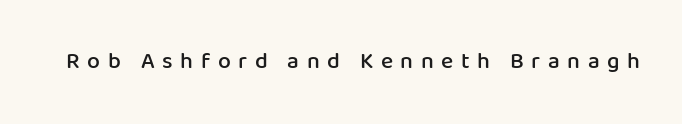
The image shows 23 px text type, upright; set unusually wide letter spacing (+0.33 em), not underlined.
